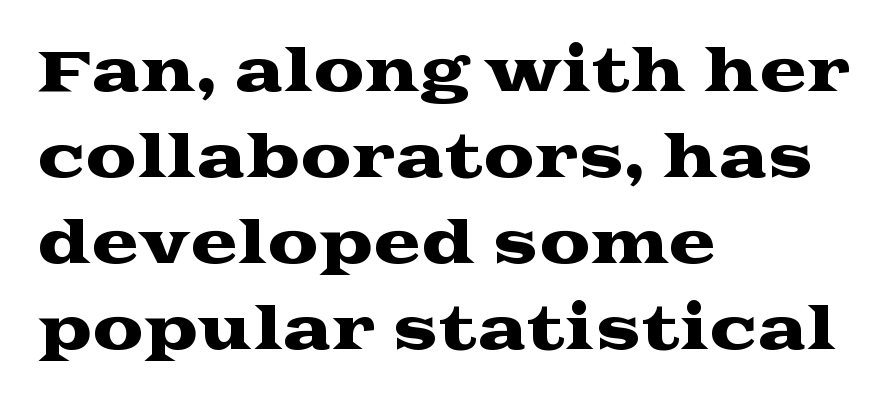
Q: Is the text italic (slanted)? A: No, it is upright.
Q: Is the typeface a serif or a sans-serif typeface? A: Serif.
Q: Is the text underlined? A: No.
Q: How is the paragraph aligned? A: Left-aligned.
Q: Is the spacing between letters normal or unusually wide? A: Normal.
Q: Is the spacing between lines tight, normal or loose? A: Normal.
Q: Width (condensed, normal, or wide)? A: Wide.
Q: Stroke contrast? A: Medium.
Q: x-height? A: Medium.
Q: Monospaced? A: No.
